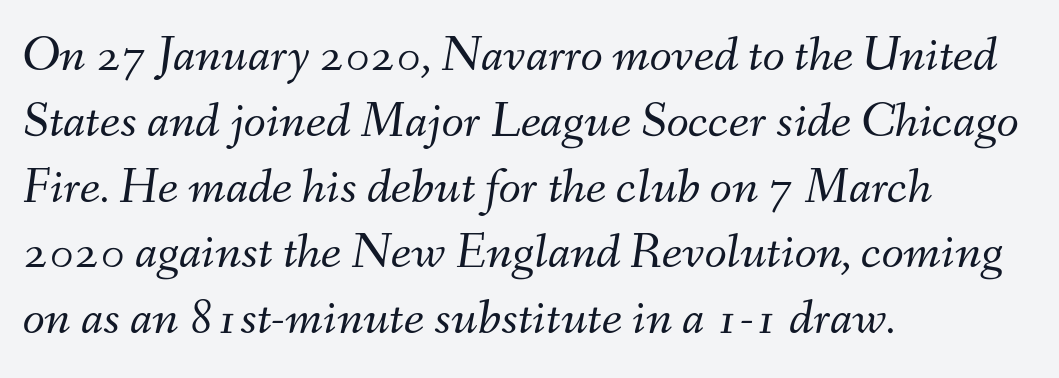
Quick note: underline off. The weight would be labelled regular, book, light, or lighter still. Horizontally, the lines are justified to the leading edge only. Horizontal bands of white between lines are of average thickness. Is the letter spacing exaggerated? No — it looks like the ordinary default. Think of a printed novel: that variable character pitch is what you see here.
